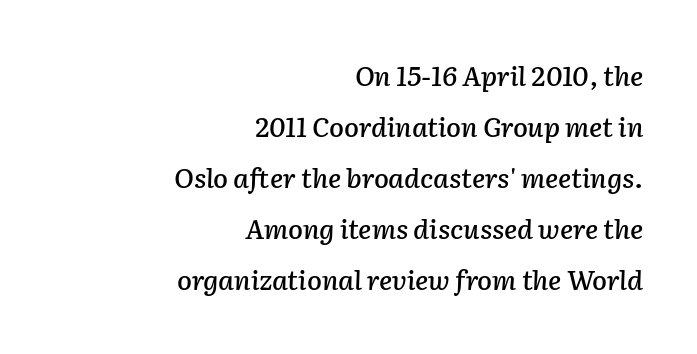
The image shows 27 px text type, italic (leaning right); set right-aligned, line spacing 1.89x, normal letter spacing, not underlined.
